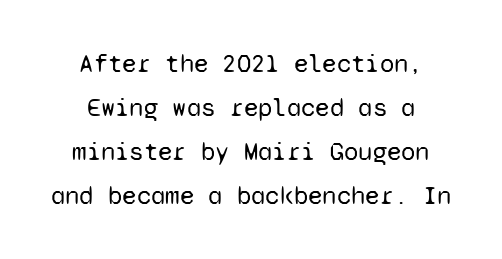
These lines are centered, leaving both edges ragged. Line spacing here is normal. Plain, unruled lines of type. The typeface has the unassuming heft of standard copy or less.
